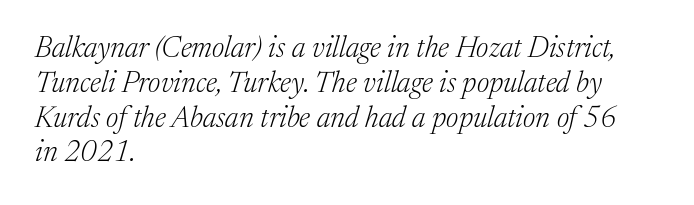
Q: Is the text bold? A: No.
Q: Is the text italic (slanted)? A: Yes, it leans right by about 17 degrees.
Q: Is the typeface a serif or a sans-serif typeface? A: Serif.
Q: Is the text underlined? A: No.
Q: How is the paragraph aligned? A: Left-aligned.
Q: Is the spacing between letters normal or unusually wide? A: Normal.
Q: Width (condensed, normal, or wide)? A: Normal.
Q: Stroke contrast? A: Medium.
Q: x-height? A: Medium.
Q: Monospaced? A: No.
